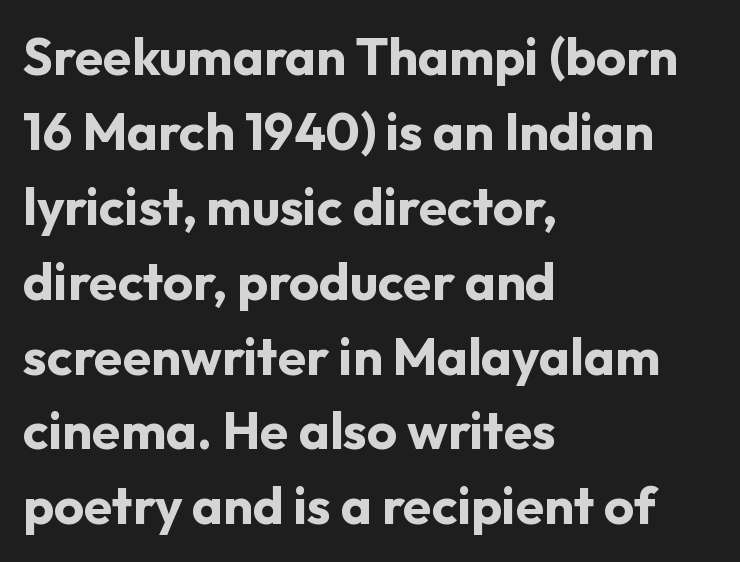
Q: Is the text bold? A: Yes.
Q: Is the text italic (slanted)? A: No, it is upright.
Q: Is the typeface a serif or a sans-serif typeface? A: Sans-serif.
Q: Is the text underlined? A: No.
Q: How is the paragraph aligned? A: Left-aligned.
Q: Is the spacing between letters normal or unusually wide? A: Normal.
Q: Is the spacing between lines tight, normal or loose? A: Normal.
Q: Width (condensed, normal, or wide)? A: Normal.
Q: Stroke contrast? A: Low.
Q: x-height? A: Medium.
Q: Monospaced? A: No.
